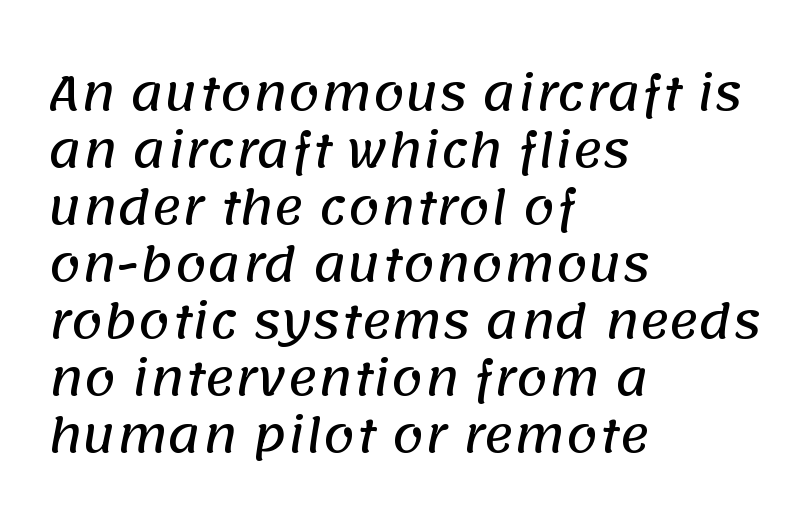
{"serif": "no", "width": "normal", "stroke_contrast": "low", "x_height": "large", "monospaced": "no", "underline": "no", "align": "left", "line_spacing_ratio": 1.24, "letter_spacing": "normal", "letter_spacing_em": 0.0, "glyph_px": 46}
